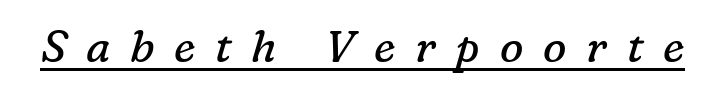
This is underlined copy, the kind a proofreader might mark for attention. The passage shown leans; its letterforms are oblique. Varying glyph widths throughout — classic text-font behaviour. Students, note that the glyphs here are deliberately spaced far apart. The text was rendered using a seriffed face with decorative stroke endings. Stroke thickness stays within the range of a standard reading face or lighter.
